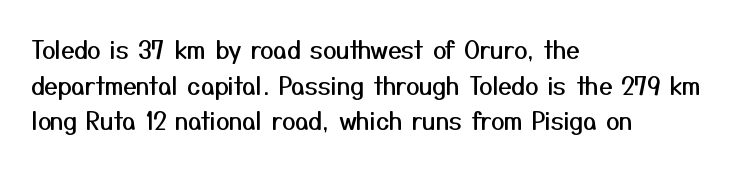
The lettering holds an erect, upright posture throughout. Inter-character spacing is left at the font's built-in metrics. The glyphs are unaccompanied by any horizontal stroke below them. Horizontal alignment here is leftward, the default for most running prose. Is there much room between lines? A standard amount, neither cramped nor airy.
